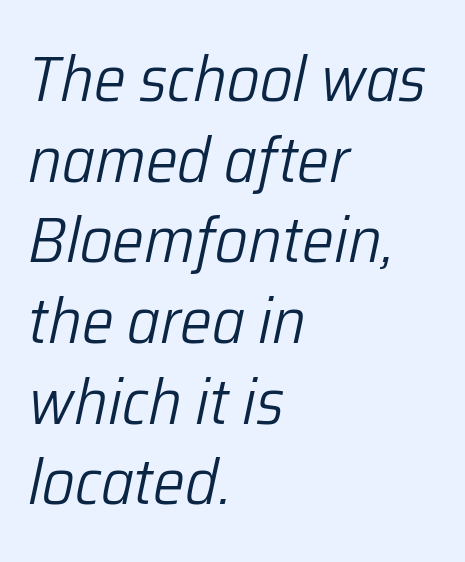
The image shows 64 px light type, italic (leaning right); set left-aligned, normal line spacing (1.26x), normal letter spacing, not underlined; low stroke contrast and a medium x-height.
